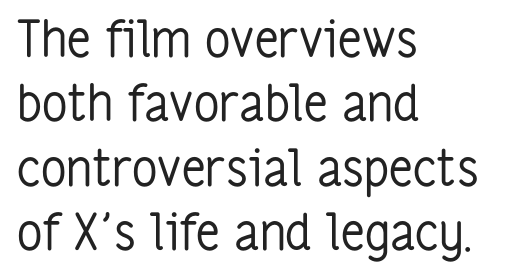
The passage shown is typed in a proportional face where columns would drift. This is the regular roman posture of the typeface. Baseline-to-baseline distance is the conventional proportion of letter height. The letters sit at their default tracking, neither squeezed nor spread.
